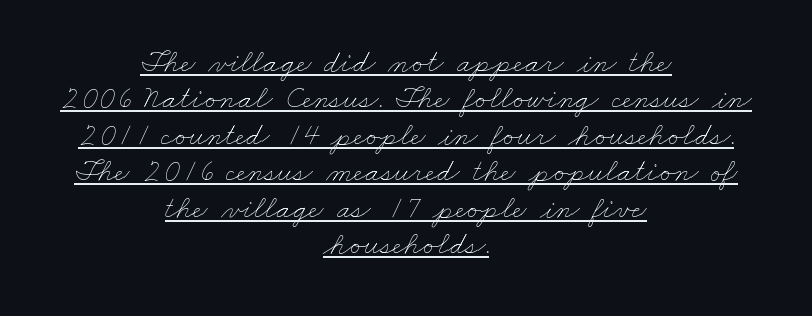
{"bold": "no", "weight": "thin", "width": "wide", "stroke_contrast": "low", "x_height": "small", "monospaced": "no", "underline": "yes", "align": "center", "line_spacing": "tight", "line_spacing_ratio": 1.14, "letter_spacing": "normal", "letter_spacing_em": 0.0, "glyph_px": 32}
